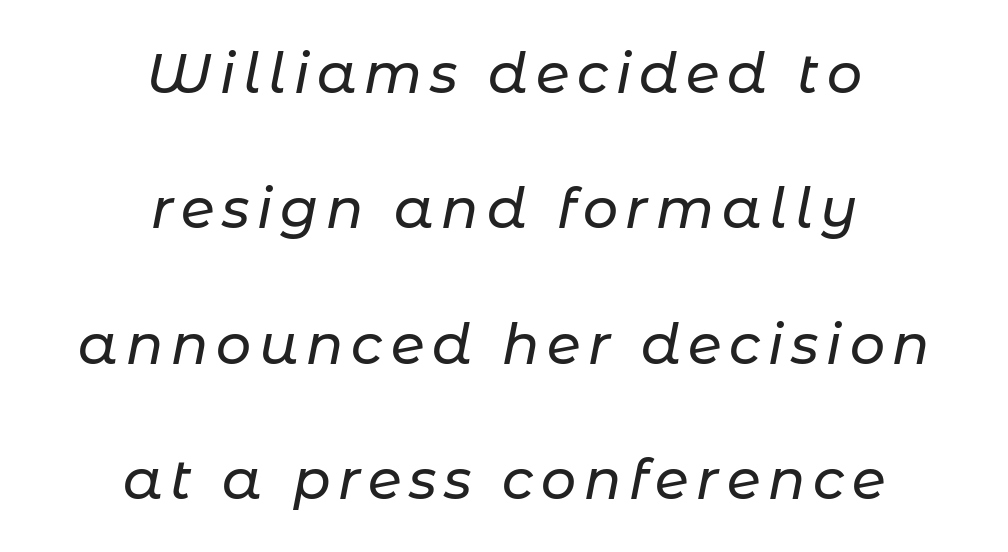
The compositor balanced each line on the midline. The strip under each line holds only bare page. The rendering applies a slant to the glyphs. Baseline-to-baseline distance is far greater than the letter height. Think of a printed novel: that variable character pitch is what you see here.
